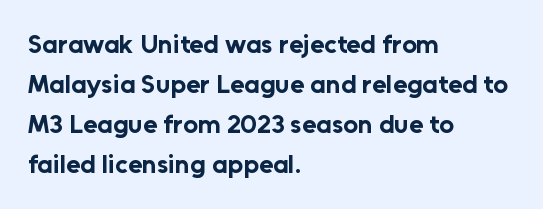
Q: Is the text bold? A: Yes.
Q: Is the text italic (slanted)? A: No, it is upright.
Q: Is the text underlined? A: No.
Q: How is the paragraph aligned? A: Left-aligned.
Q: Is the spacing between letters normal or unusually wide? A: Normal.
Q: Is the spacing between lines tight, normal or loose? A: Normal.
